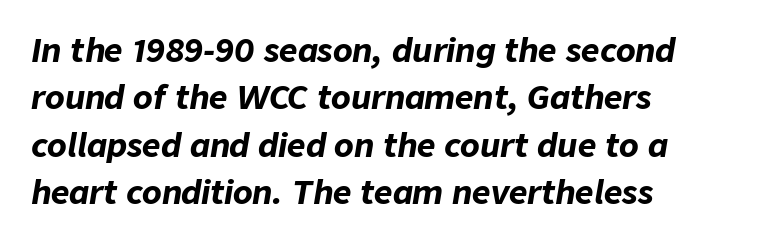
The image shows 32 px bold type, italic (leaning right); set left-aligned, normal line spacing (1.48x), normal letter spacing, not underlined; low stroke contrast and a medium x-height.
